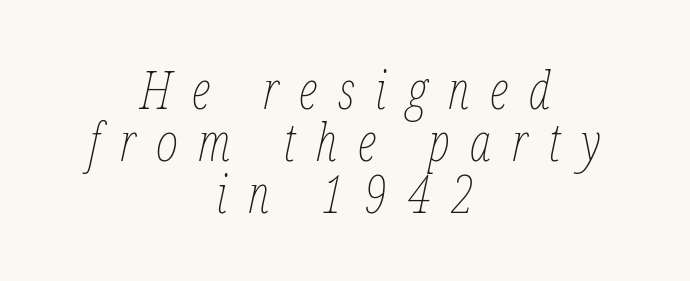
Q: Is the text bold? A: No.
Q: Is the text italic (slanted)? A: Yes, it leans right by about 12 degrees.
Q: Is the text underlined? A: No.
Q: How is the paragraph aligned? A: Centered.
Q: Is the spacing between letters normal or unusually wide? A: Unusually wide.
Q: Is the spacing between lines tight, normal or loose? A: Tight.
Q: Width (condensed, normal, or wide)? A: Condensed.
Q: Stroke contrast? A: Low.
Q: x-height? A: Medium.
Q: Monospaced? A: No.
